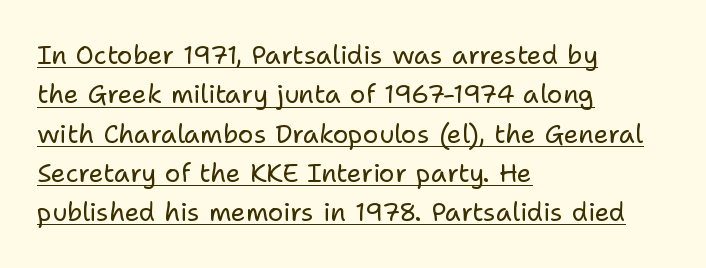
Q: Is the text bold? A: No.
Q: Is the text italic (slanted)? A: No, it is upright.
Q: Is the text underlined? A: Yes.
Q: How is the paragraph aligned? A: Left-aligned.
Q: Is the spacing between letters normal or unusually wide? A: Normal.
Q: Is the spacing between lines tight, normal or loose? A: Normal.
